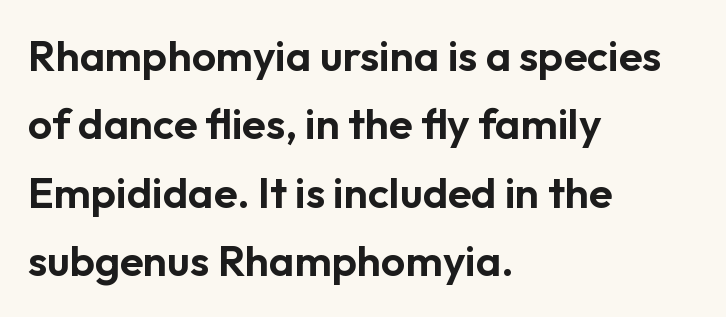
Q: Is the text italic (slanted)? A: No, it is upright.
Q: Is the typeface a serif or a sans-serif typeface? A: Sans-serif.
Q: Is the text underlined? A: No.
Q: How is the paragraph aligned? A: Left-aligned.
Q: Is the spacing between letters normal or unusually wide? A: Normal.
Q: Is the spacing between lines tight, normal or loose? A: Normal.
Q: Width (condensed, normal, or wide)? A: Normal.
Q: Stroke contrast? A: Low.
Q: x-height? A: Medium.
Q: Monospaced? A: No.
